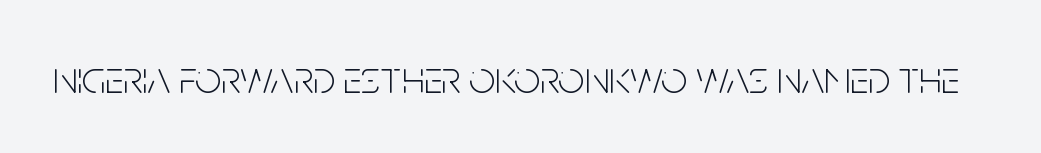
Unlike italic type, these characters show no tilt at all. Spacing between characters is what you'd get straight out of the box. Quick note: underline off. Is this a sans? Yes — the strokes have no serifs. No chunkiness to these letters — they're not bold.
